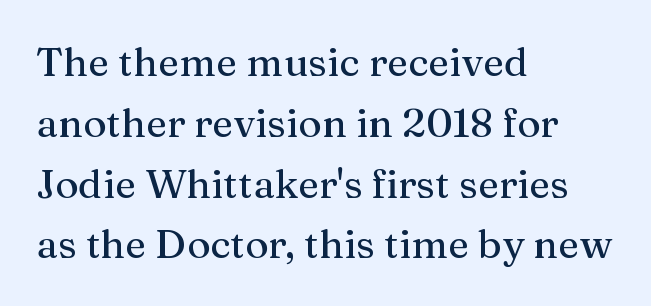
Q: Is the text italic (slanted)? A: No, it is upright.
Q: Is the typeface a serif or a sans-serif typeface? A: Serif.
Q: Is the text underlined? A: No.
Q: How is the paragraph aligned? A: Left-aligned.
Q: Is the spacing between letters normal or unusually wide? A: Normal.
Q: Is the spacing between lines tight, normal or loose? A: Normal.
Q: Width (condensed, normal, or wide)? A: Normal.
Q: Stroke contrast? A: Medium.
Q: x-height? A: Medium.
Q: Monospaced? A: No.
